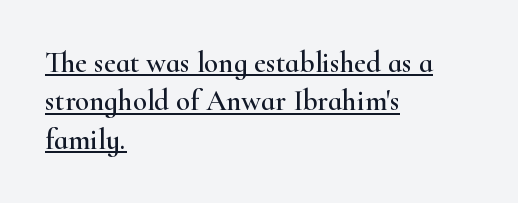
The image shows 29 px wide serif type, upright; set left-aligned, normal line spacing (1.32x), normal letter spacing, underlined; high stroke contrast and a small x-height.
